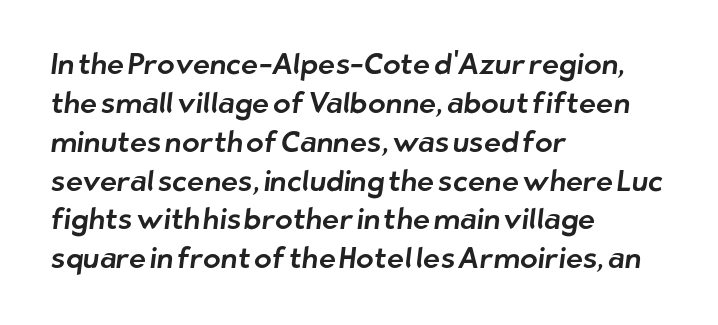
Q: Is the typeface a serif or a sans-serif typeface? A: Sans-serif.
Q: Is the text underlined? A: No.
Q: How is the paragraph aligned? A: Left-aligned.
Q: Is the spacing between letters normal or unusually wide? A: Normal.
Q: Is the spacing between lines tight, normal or loose? A: Normal.
Q: Width (condensed, normal, or wide)? A: Normal.
Q: Stroke contrast? A: Low.
Q: x-height? A: Medium.
Q: Monospaced? A: No.
